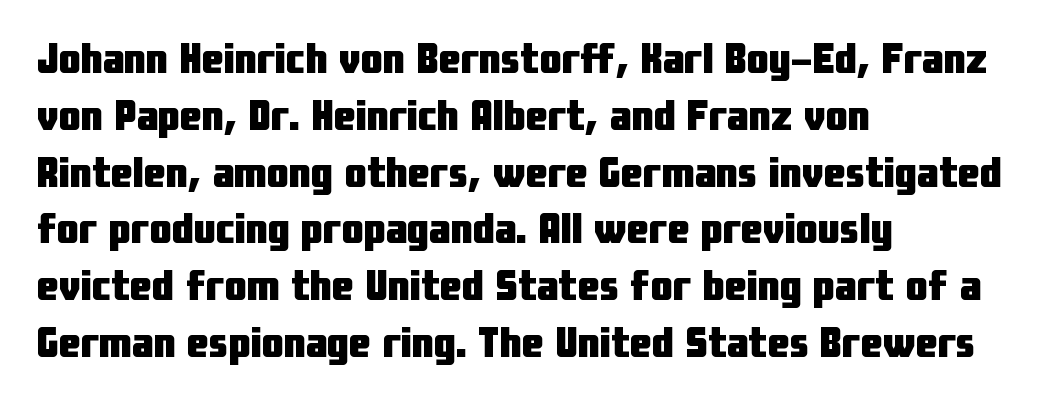
Q: Is the text bold? A: Yes.
Q: Is the text italic (slanted)? A: No, it is upright.
Q: Is the typeface a serif or a sans-serif typeface? A: Sans-serif.
Q: Is the text underlined? A: No.
Q: How is the paragraph aligned? A: Left-aligned.
Q: Is the spacing between letters normal or unusually wide? A: Normal.
Q: Is the spacing between lines tight, normal or loose? A: Normal.
Q: Width (condensed, normal, or wide)? A: Condensed.
Q: Stroke contrast? A: Low.
Q: x-height? A: Medium.
Q: Monospaced? A: No.
